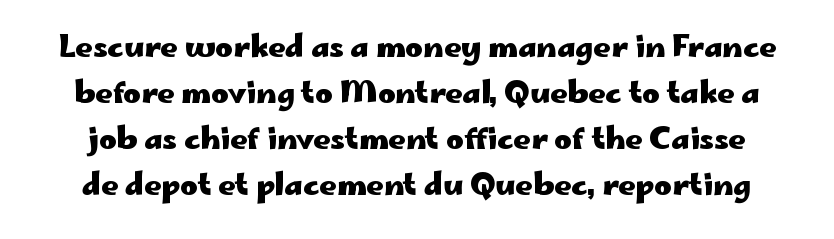
The image shows 30 px heavy, wide sans-serif type, upright; set normal line spacing (1.53x), normal letter spacing, not underlined; low stroke contrast and a small x-height.
